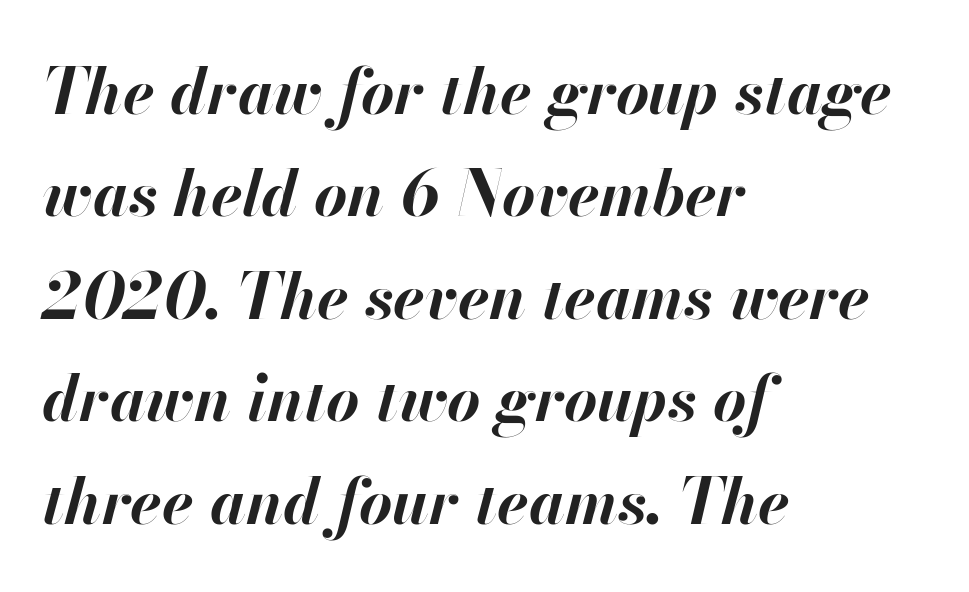
The image shows 64 px bold type, italic (leaning right); set left-aligned, normal line spacing (1.6x), normal letter spacing, not underlined; high stroke contrast and a small x-height.
